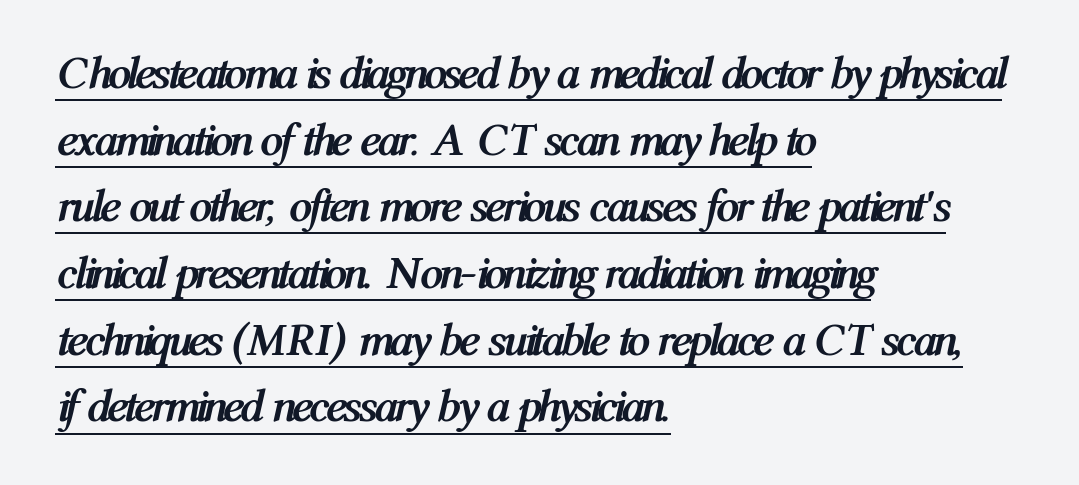
Visually the block forms a straight wall on the left and a jagged coastline on the right. The face used here is proportionally spaced, like ordinary book or web type. How heavy is the stroke? Heavy — this is a bold. Summary of vertical rhythm: regular, with standard interline spacing. This sample uses plain, unmodified letter spacing. These lines were composed using italics.
